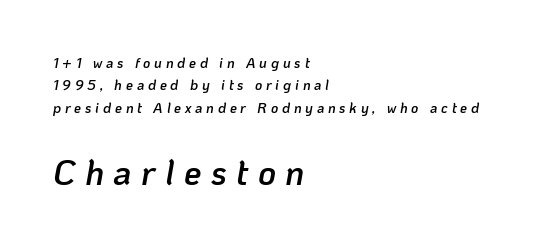
Visually the block forms a straight wall on the left and a jagged coastline on the right. The space between consecutive lines is moderate. Note: smaller setting up top, larger setting below. The rendering applies a slant to the glyphs.
